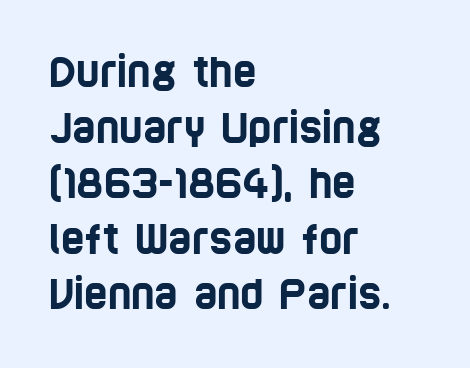
These lines sit exactly where default settings would place them. Compared with typical body copy, the letter spacing here is the same. Spacing verdict: proportional, widths tailored to each character. The ragged edge is on the right, which tells us the setting is flush left.
